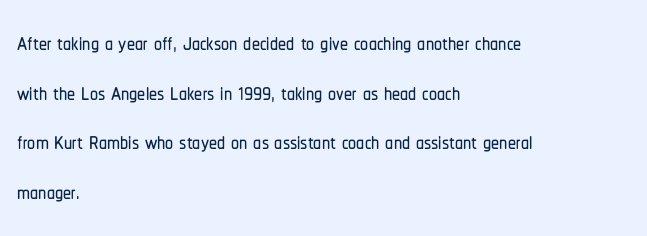
{"serif": "no", "italic": "no", "width": "condensed", "stroke_contrast": "low", "x_height": "medium", "monospaced": "no", "underline": "no", "align": "left", "line_spacing": "normal", "line_spacing_ratio": 1.55, "letter_spacing": "normal", "letter_spacing_em": 0.0, "glyph_px": 32}
